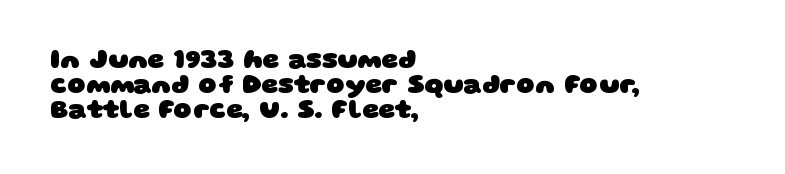
The image shows 26 px bold type; set left-aligned, tight line spacing (0.96x), normal letter spacing, not underlined.
